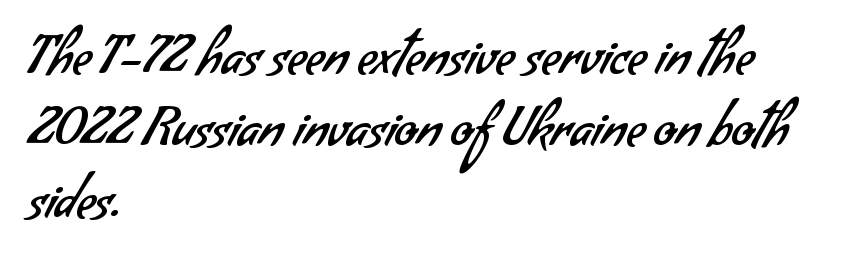
{"serif": "no", "bold": "no", "weight": "regular", "width": "normal", "stroke_contrast": "low", "x_height": "small", "monospaced": "no", "underline": "no", "align": "left", "line_spacing": "normal", "line_spacing_ratio": 1.38, "letter_spacing": "normal", "letter_spacing_em": 0.0, "glyph_px": 52}
